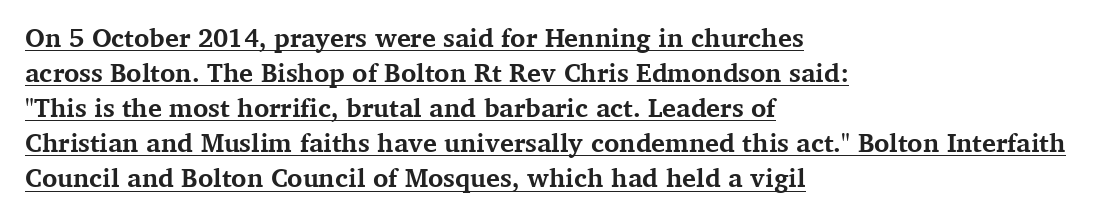
Students, observe: this is what conventionally led text looks like. This rendering leaves character spacing at its baseline value. Quick note: not italic, upright. If you drew a ruler down the left edge, every line would touch it.
